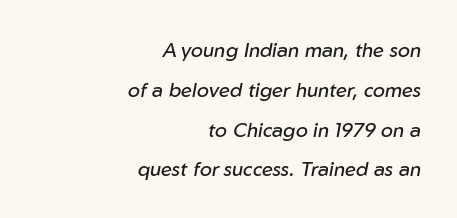
{"italic": "yes", "lean": "right", "slant_degrees": 10, "bold": "no", "underline": "no", "align": "right", "line_spacing": "loose", "line_spacing_ratio": 1.99, "letter_spacing": "normal", "letter_spacing_em": 0.0, "glyph_px": 20}
